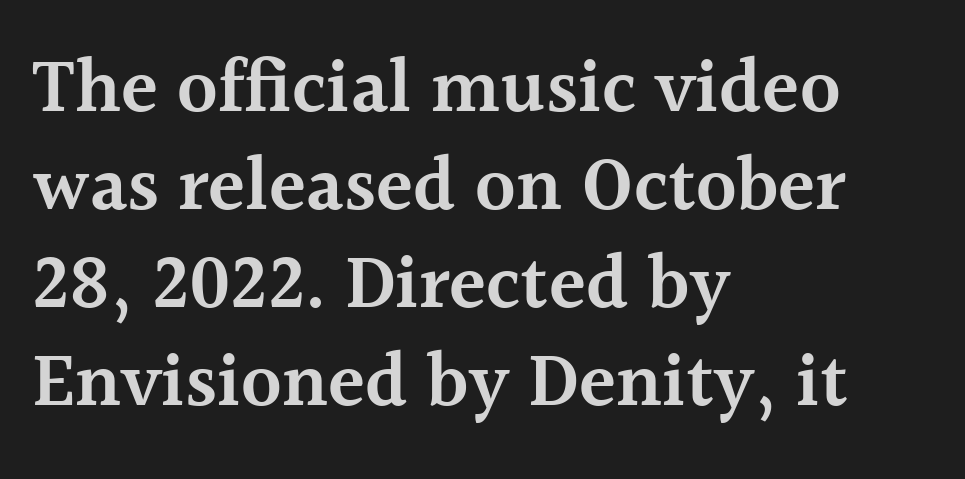
Q: Is the text bold? A: Semi-bold.
Q: Is the text italic (slanted)? A: No, it is upright.
Q: Is the typeface a serif or a sans-serif typeface? A: Serif.
Q: Is the text underlined? A: No.
Q: How is the paragraph aligned? A: Left-aligned.
Q: Is the spacing between letters normal or unusually wide? A: Normal.
Q: Is the spacing between lines tight, normal or loose? A: Normal.
Q: Width (condensed, normal, or wide)? A: Normal.
Q: x-height? A: Medium.
Q: Monospaced? A: No.
